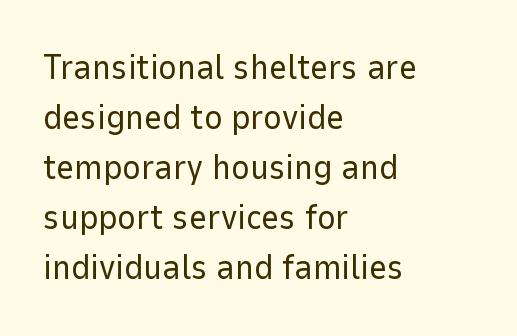
Q: Is the text bold? A: No.
Q: Is the text italic (slanted)? A: No, it is upright.
Q: Is the typeface a serif or a sans-serif typeface? A: Sans-serif.
Q: Is the text underlined? A: No.
Q: How is the paragraph aligned? A: Left-aligned.
Q: Is the spacing between letters normal or unusually wide? A: Normal.
Q: Is the spacing between lines tight, normal or loose? A: Normal.
Q: Width (condensed, normal, or wide)? A: Normal.
Q: Stroke contrast? A: Low.
Q: x-height? A: Medium.
Q: Monospaced? A: No.
